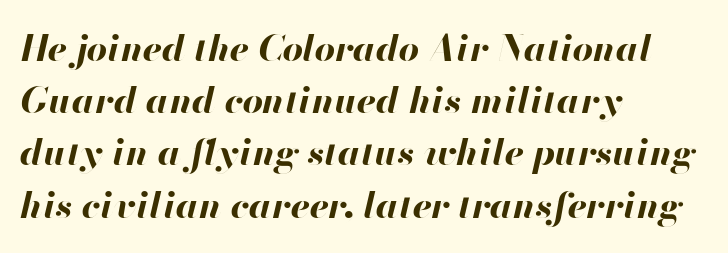
Heavy-handed strokes throughout: this text is bold. The rendering keeps characters at their native spacing. The face used here has a pronounced slope to its letters. The space directly below the letters is spotless. Regarding leading, the lines here are spaced in the standard way. Proportional: the letters do not fall into vertical columns.
